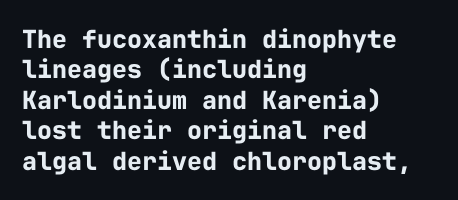
{"italic": "no", "bold": "yes", "underline": "no", "align": "left", "line_spacing_ratio": 1.22, "letter_spacing": "normal", "letter_spacing_em": 0.0, "glyph_px": 25}
